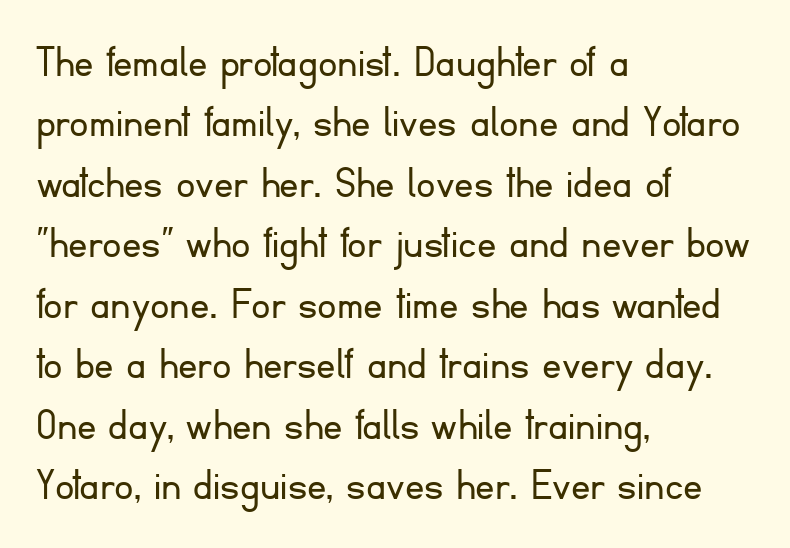
{"serif": "no", "italic": "no", "bold": "no", "weight": "light", "width": "normal", "stroke_contrast": "low", "x_height": "small", "monospaced": "no", "underline": "no", "align": "left", "line_spacing": "normal", "line_spacing_ratio": 1.26, "letter_spacing": "normal", "letter_spacing_em": 0.0, "glyph_px": 48}
